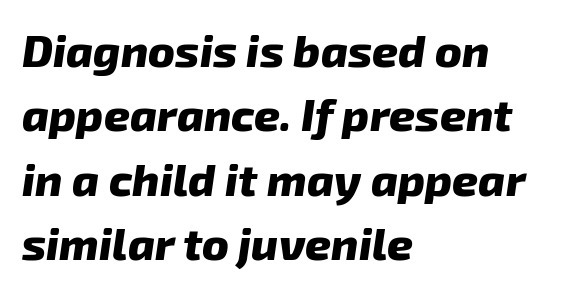
Q: Is the text bold? A: Yes.
Q: Is the text italic (slanted)? A: Yes, it leans right by about 8 degrees.
Q: Is the text underlined? A: No.
Q: How is the paragraph aligned? A: Left-aligned.
Q: Is the spacing between letters normal or unusually wide? A: Normal.
Q: Is the spacing between lines tight, normal or loose? A: Normal.
Q: Width (condensed, normal, or wide)? A: Normal.
Q: Stroke contrast? A: Low.
Q: x-height? A: Medium.
Q: Monospaced? A: No.
